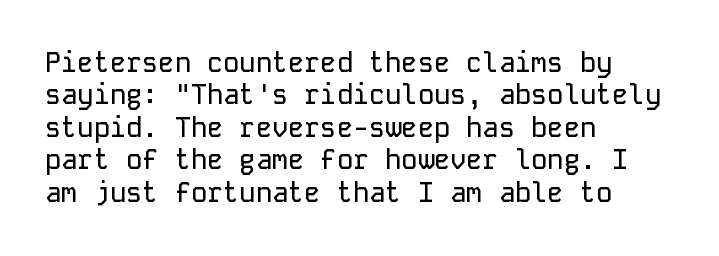
Designer's note — italics off, roman on. The specimen omits any rule beneath the text block's lines. No extra tracking has been applied to these lines. Each line starts at the same left margin while the right side varies.
